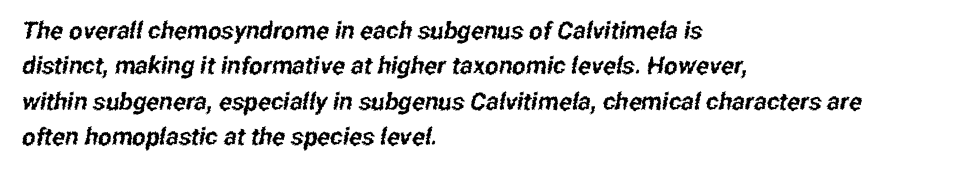
The space between consecutive lines is moderate. Beneath every word, the page is bare. Does extra space separate the letters? No, they use regular spacing. Each line starts at the same left margin while the right side varies.
